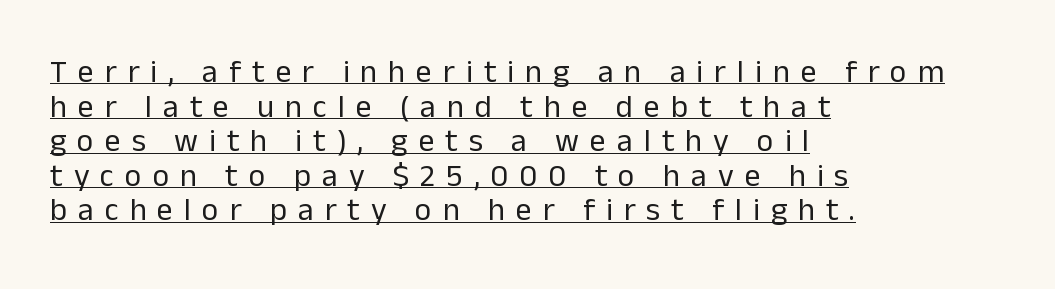
Q: Is the text bold? A: No.
Q: Is the text italic (slanted)? A: No, it is upright.
Q: Is the typeface a serif or a sans-serif typeface? A: Sans-serif.
Q: Is the text underlined? A: Yes.
Q: How is the paragraph aligned? A: Left-aligned.
Q: Is the spacing between letters normal or unusually wide? A: Unusually wide.
Q: Is the spacing between lines tight, normal or loose? A: Tight.
Q: Width (condensed, normal, or wide)? A: Normal.
Q: Stroke contrast? A: Low.
Q: x-height? A: Medium.
Q: Monospaced? A: No.
